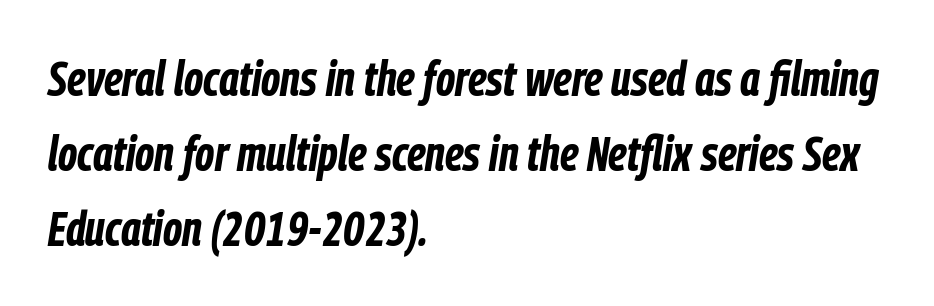
Caption: multi-line text, flush left, ragged right. A clean baseline with only descenders dipping below it. This is heavy type, rendered in bold. Tall strokes in this sample are angled rather than plumb.
